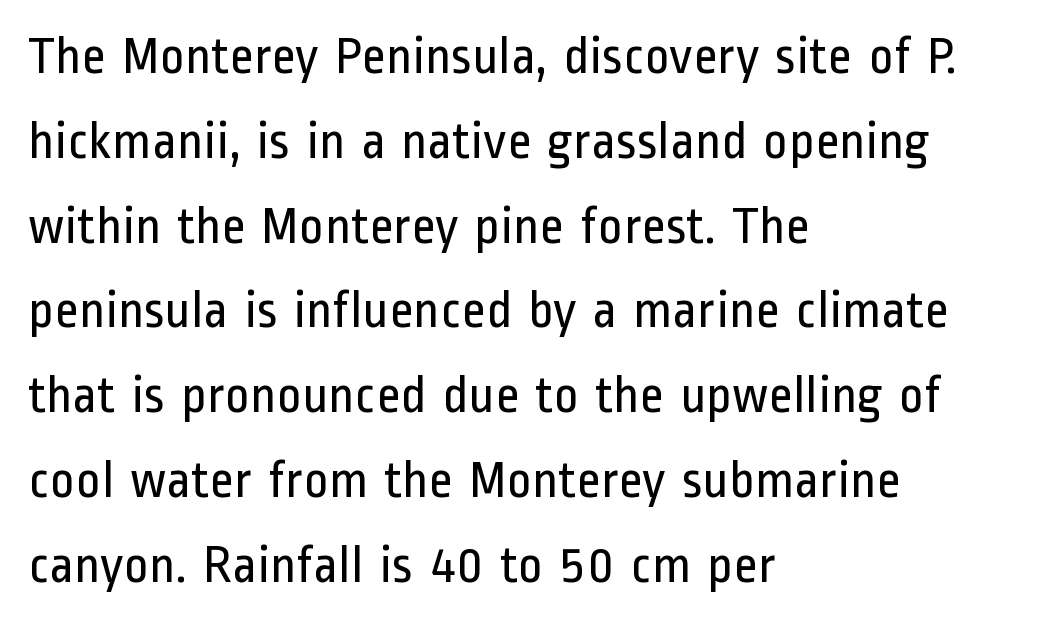
{"serif": "no", "italic": "no", "bold": "no", "weight": "regular", "width": "condensed", "stroke_contrast": "low", "x_height": "medium", "monospaced": "no", "underline": "no", "align": "left", "line_spacing": "normal", "line_spacing_ratio": 1.6, "letter_spacing": "normal", "letter_spacing_em": 0.0, "glyph_px": 53}
